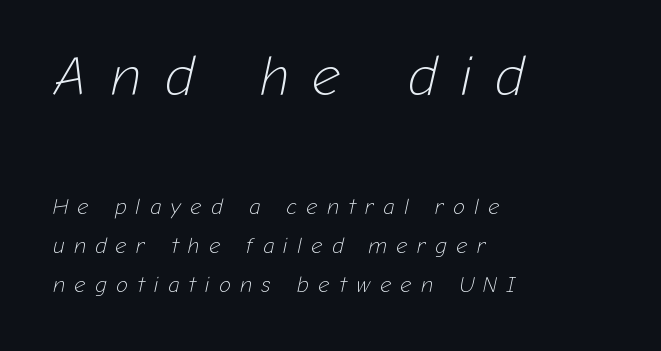
Heaviness? Minimal to ordinary, like unemphasized prose. Top chunk: large. Bottom chunk: small. Here the designer chose a conventional face with non-uniform glyph widths. An italicized treatment has been applied to the whole sample. Caption: multi-line text, flush left, ragged right.
